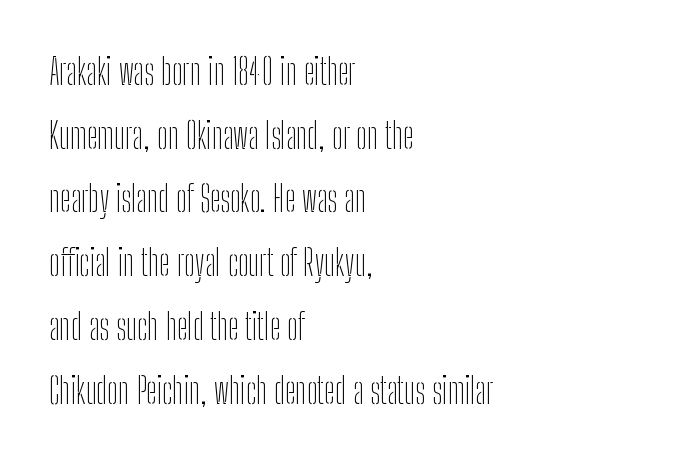
{"serif": "no", "italic": "no", "bold": "no", "weight": "thin", "width": "condensed", "stroke_contrast": "low", "x_height": "medium", "monospaced": "no", "underline": "no", "align": "left", "line_spacing_ratio": 1.77, "letter_spacing": "normal", "letter_spacing_em": 0.0, "glyph_px": 36}
